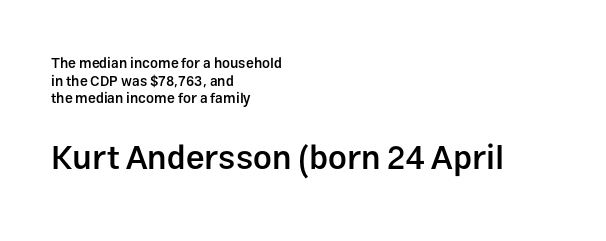
{"serif": "no", "italic": "no", "bold": "semi", "weight": "semibold", "width": "normal", "stroke_contrast": "low", "x_height": "medium", "monospaced": "no", "underline": "no", "align": "left", "line_spacing": "normal", "line_spacing_ratio": 1.26, "letter_spacing": "normal", "letter_spacing_em": 0.0, "larger_block": "second", "size_ratio": 2.36, "glyph_px": 33}
